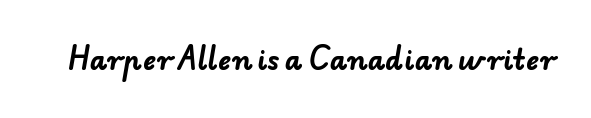
Q: Is the text bold? A: Yes.
Q: Is the text underlined? A: No.
Q: Is the spacing between letters normal or unusually wide? A: Normal.
